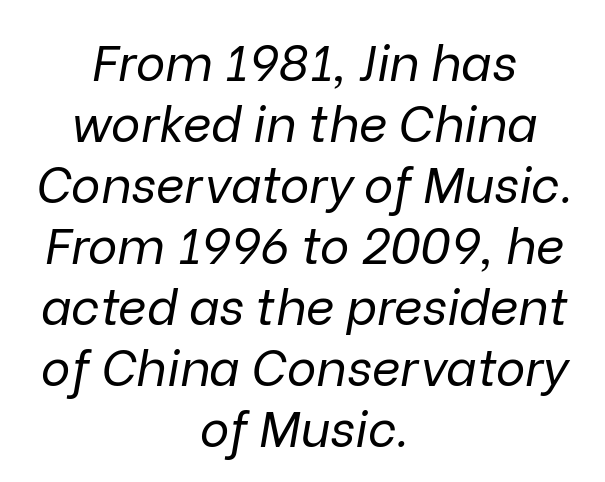
This sample has the flowing, uneven cadence of proportional lettering. No extra ink here — the face is not bold. This rendering features lettering with no underline. Standard letterfit; no display-style spreading of the glyphs. Line starts and ends both wander, symmetrically. Tall strokes in this sample are angled rather than plumb.
